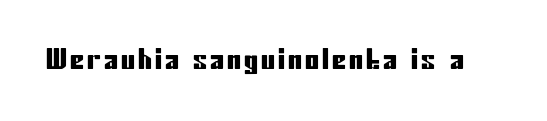
Q: Is the text italic (slanted)? A: No, it is upright.
Q: Is the typeface a serif or a sans-serif typeface? A: Sans-serif.
Q: Is the text underlined? A: No.
Q: Width (condensed, normal, or wide)? A: Condensed.
Q: Stroke contrast? A: Low.
Q: x-height? A: Medium.
Q: Monospaced? A: No.
